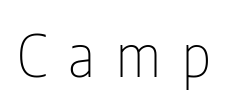
Q: Is the text bold? A: No.
Q: Is the text italic (slanted)? A: No, it is upright.
Q: Is the typeface a serif or a sans-serif typeface? A: Sans-serif.
Q: Is the text underlined? A: No.
Q: Is the spacing between letters normal or unusually wide? A: Unusually wide.
Q: Width (condensed, normal, or wide)? A: Condensed.
Q: Stroke contrast? A: Low.
Q: x-height? A: Medium.
Q: Monospaced? A: No.
